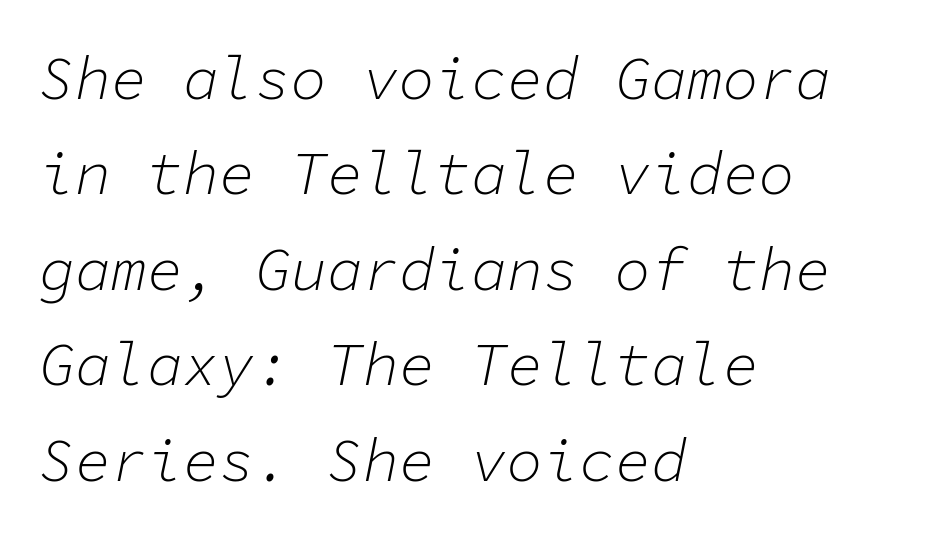
The image shows 60 px light type, italic (leaning right), monospaced; set left-aligned, normal line spacing (1.59x), normal letter spacing, not underlined; low stroke contrast and a medium x-height.
